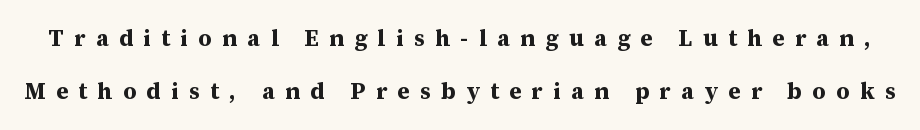
{"italic": "no", "bold": "yes", "underline": "no", "line_spacing": "loose", "line_spacing_ratio": 2.32, "letter_spacing": "wide", "letter_spacing_em": 0.45, "glyph_px": 23}
